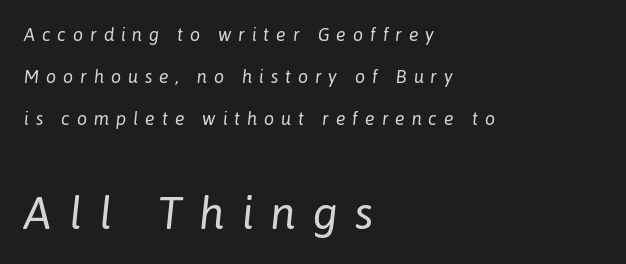
Slanted lettering throughout. Only glyphs here, with clear space below each row. Where is the straight margin? On the left. This layout puts the modest block above and the oversized block below. Character widths vary here, with narrow letters taking less room than wide ones. A typesetter would call this leading open, well beyond the default.
